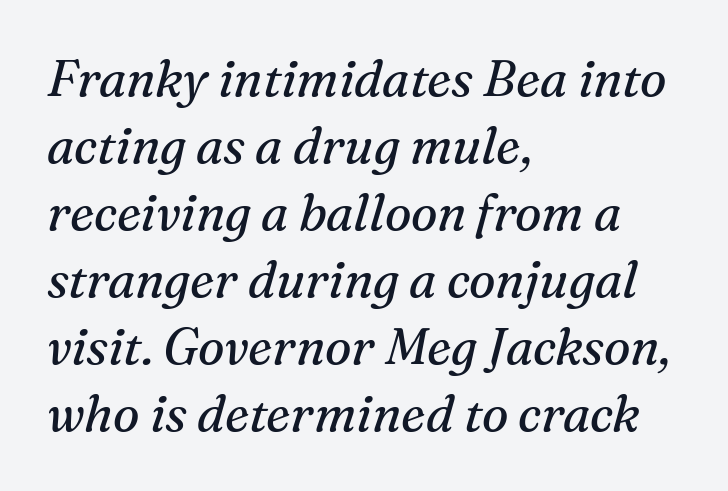
{"serif": "yes", "italic": "yes", "lean": "right", "slant_degrees": 16, "bold": "no", "weight": "regular", "width": "normal", "stroke_contrast": "medium", "x_height": "medium", "monospaced": "no", "underline": "no", "align": "left", "line_spacing": "normal", "line_spacing_ratio": 1.34, "letter_spacing": "normal", "letter_spacing_em": 0.0, "glyph_px": 50}
